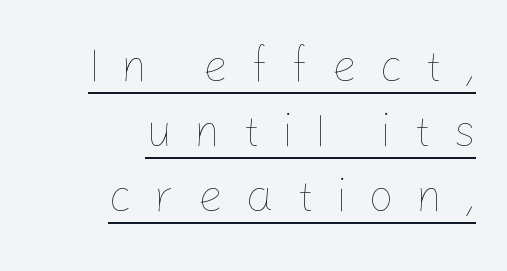
The image shows 45 px thin type, upright; set right-aligned, normal line spacing (1.45x), unusually wide letter spacing (+0.49 em), underlined; low stroke contrast and a medium x-height.
